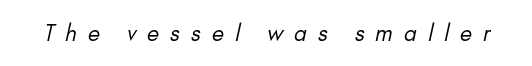
{"bold": "no", "underline": "no", "letter_spacing": "wide", "letter_spacing_em": 0.5, "glyph_px": 22}
